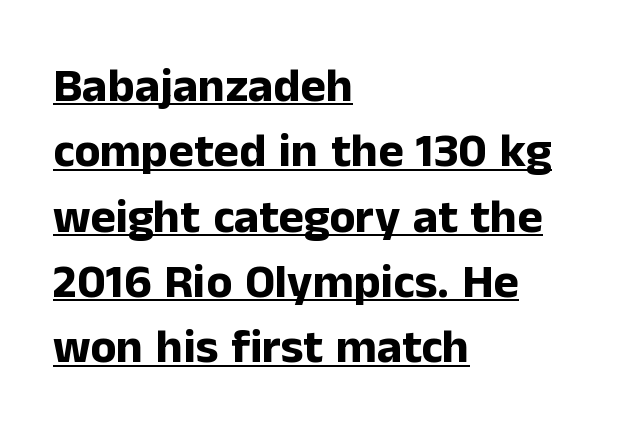
The passage shown is emphatically bold. A student would call this left alignment; a typographer would say flush left, rag right. Stroke terminals: plain, sans-serif. Nobody touched the tracking dial on this one.
